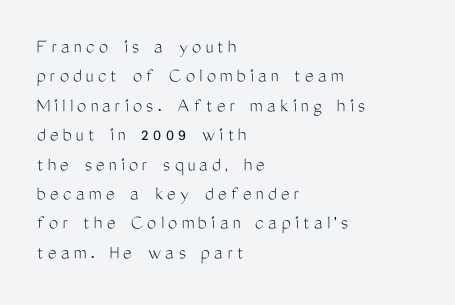
The image shows 21 px text type, upright; set left-aligned, normal line spacing (1.4x), unusually wide letter spacing (+0.2 em), not underlined.
